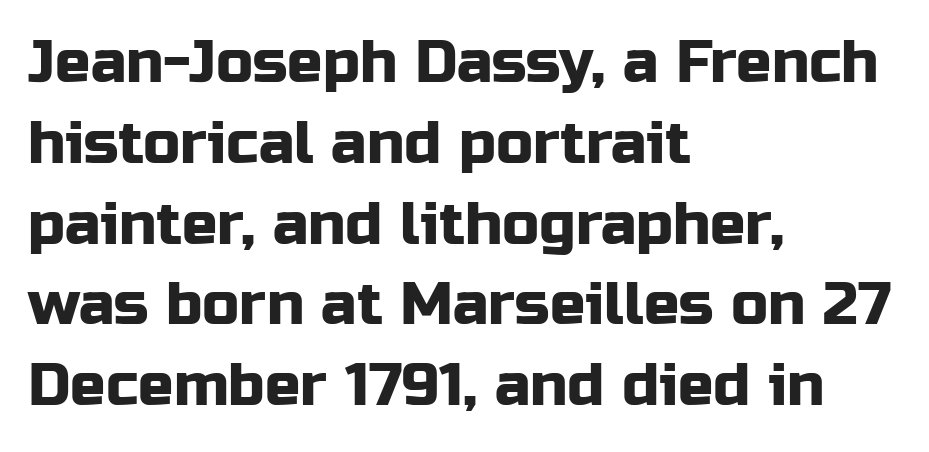
{"serif": "no", "italic": "no", "width": "normal", "stroke_contrast": "low", "x_height": "medium", "monospaced": "no", "underline": "no", "align": "left", "line_spacing": "normal", "line_spacing_ratio": 1.37, "letter_spacing": "normal", "letter_spacing_em": 0.0, "glyph_px": 59}
